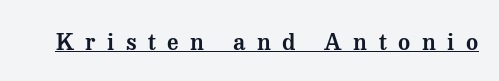
{"italic": "no", "underline": "yes", "letter_spacing": "wide", "letter_spacing_em": 0.5, "glyph_px": 23}
